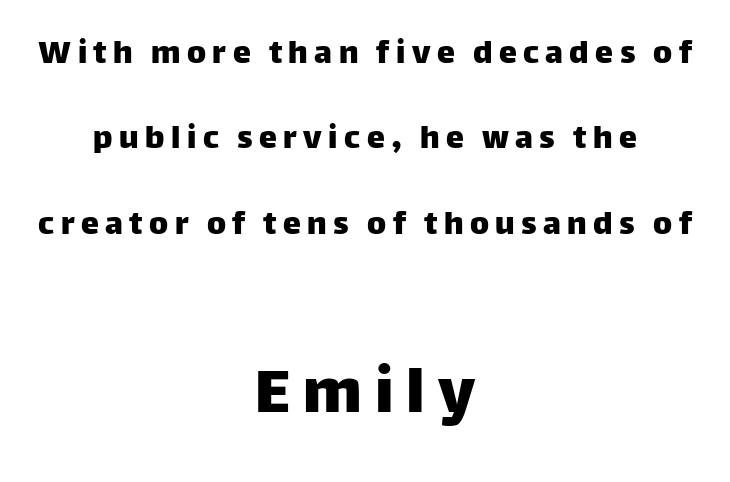
The designer went with a sans here, leaving each stem footless. Look at the glyph heights: the lower group is clearly the bigger setting. Style check: upright. The whitespace from short lines is split evenly between both sides. The space between consecutive lines is lavish. The glyphs are unaccompanied by any horizontal stroke below them.
